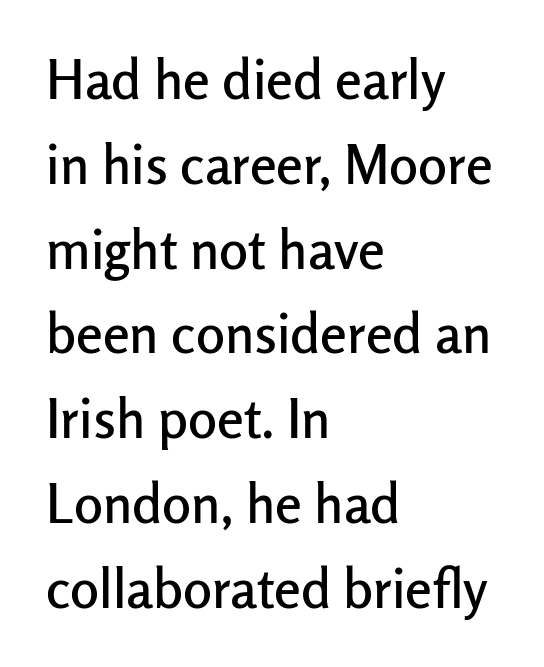
{"serif": "no", "italic": "no", "width": "normal", "stroke_contrast": "low", "x_height": "medium", "monospaced": "no", "underline": "no", "align": "left", "line_spacing": "normal", "line_spacing_ratio": 1.57, "letter_spacing": "normal", "letter_spacing_em": 0.0, "glyph_px": 54}
